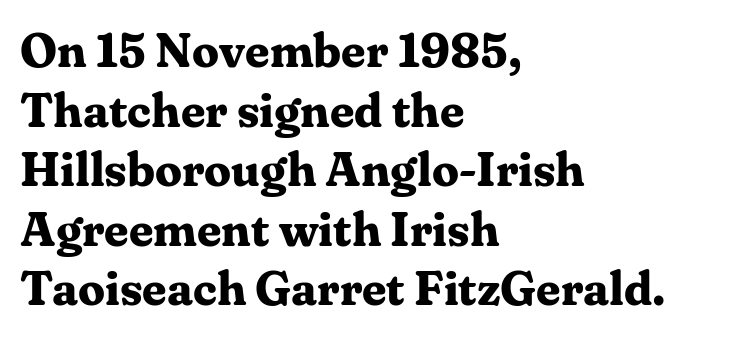
The lines in this sample share a left origin and differ only in where they stop. Thick stems and heavy bowls — unmistakably bold. Spacing verdict: proportional, widths tailored to each character. The passage shown has conventional tracking throughout.
